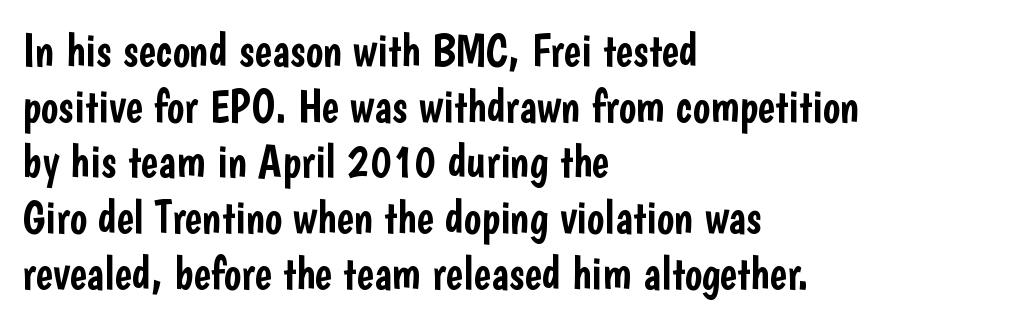
{"serif": "no", "italic": "no", "width": "condensed", "stroke_contrast": "low", "x_height": "medium", "monospaced": "no", "underline": "no", "align": "left", "line_spacing_ratio": 1.21, "letter_spacing": "normal", "letter_spacing_em": 0.0, "glyph_px": 46}
